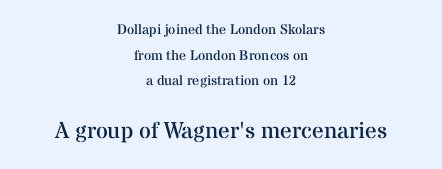
Block two is the big one; block one sits smaller above it. Each word holds together tightly as a unit, with standard inter-letter gaps. The specimen reads as upright at a glance. Descenders are the only things crossing below the line. The weight would be labelled regular, book, light, or lighter still.
